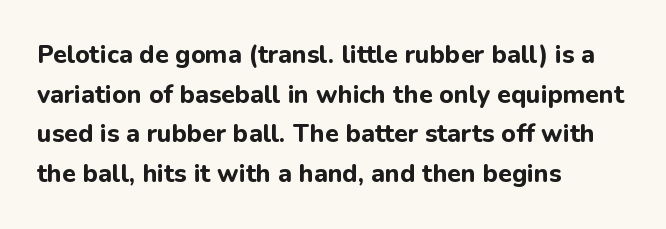
The image shows 25 px bold type, upright; set left-aligned, normal line spacing (1.59x), normal letter spacing, not underlined.
